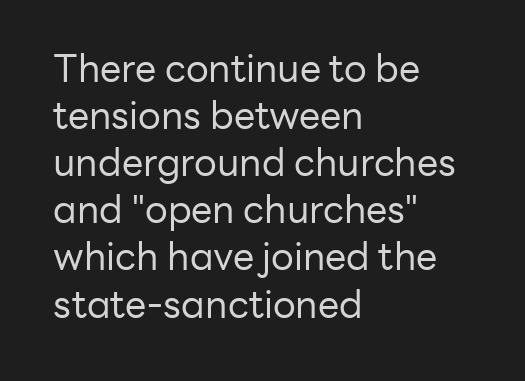
Nope, not italic — everything's standing straight. Do the characters align in a grid? No, the font is proportional. Standard letterfit; no display-style spreading of the glyphs. In CSS terms this would be text-align: left. Serif or sans? Sans — the stroke terminals are bare. Stem width sits at or under what a default text font uses.
